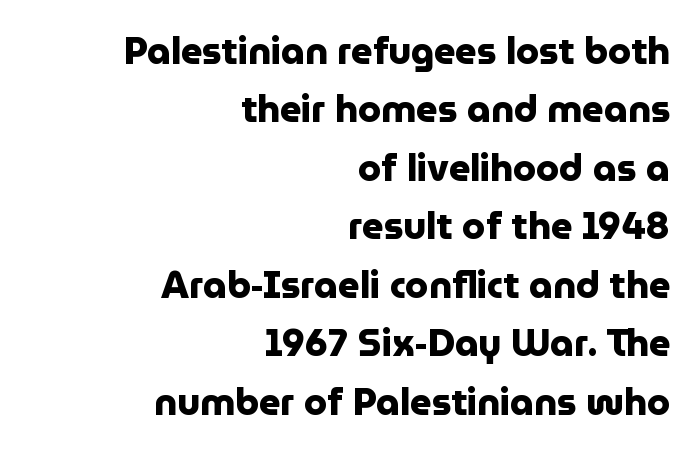
Nope, no serifs anywhere on these letters. Think of a printed novel: that variable character pitch is what you see here. Upright lettering throughout. On the weight axis this lands at bold, roughly 700. Which margin do the lines hug? The right one — the left edge is uneven.
